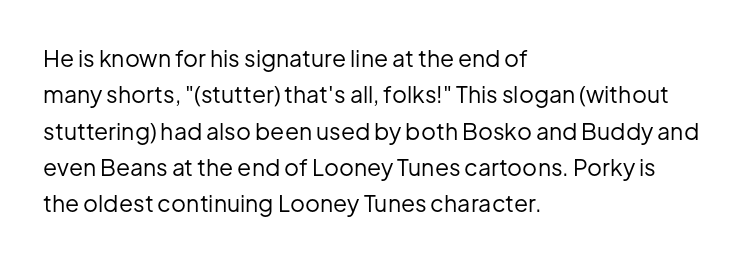
{"italic": "no", "bold": "no", "underline": "no", "align": "left", "line_spacing": "normal", "line_spacing_ratio": 1.58, "letter_spacing": "normal", "letter_spacing_em": 0.0, "glyph_px": 23}
